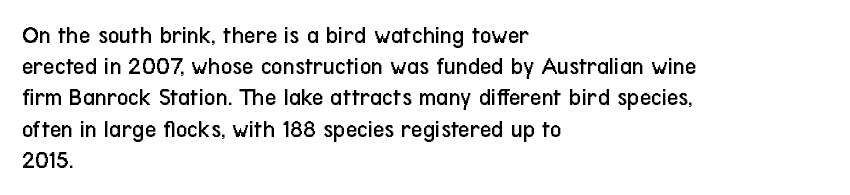
{"italic": "no", "bold": "no", "underline": "no", "align": "left", "line_spacing": "normal", "line_spacing_ratio": 1.25, "letter_spacing": "normal", "letter_spacing_em": 0.0, "glyph_px": 25}
